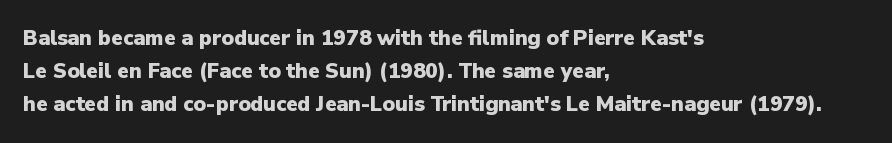
Q: Is the text bold? A: Yes.
Q: Is the text italic (slanted)? A: No, it is upright.
Q: Is the text underlined? A: No.
Q: How is the paragraph aligned? A: Left-aligned.
Q: Is the spacing between letters normal or unusually wide? A: Normal.
Q: Is the spacing between lines tight, normal or loose? A: Normal.
